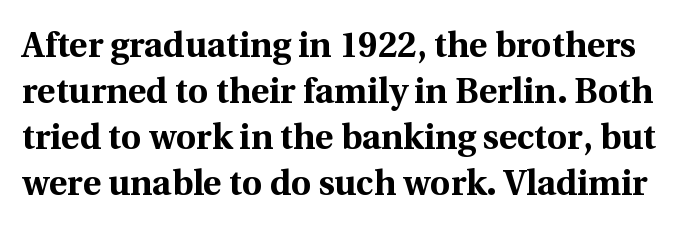
Q: Is the text bold? A: Yes.
Q: Is the text italic (slanted)? A: No, it is upright.
Q: Is the typeface a serif or a sans-serif typeface? A: Serif.
Q: Is the text underlined? A: No.
Q: Is the spacing between letters normal or unusually wide? A: Normal.
Q: Is the spacing between lines tight, normal or loose? A: Normal.
Q: Width (condensed, normal, or wide)? A: Normal.
Q: x-height? A: Medium.
Q: Monospaced? A: No.
